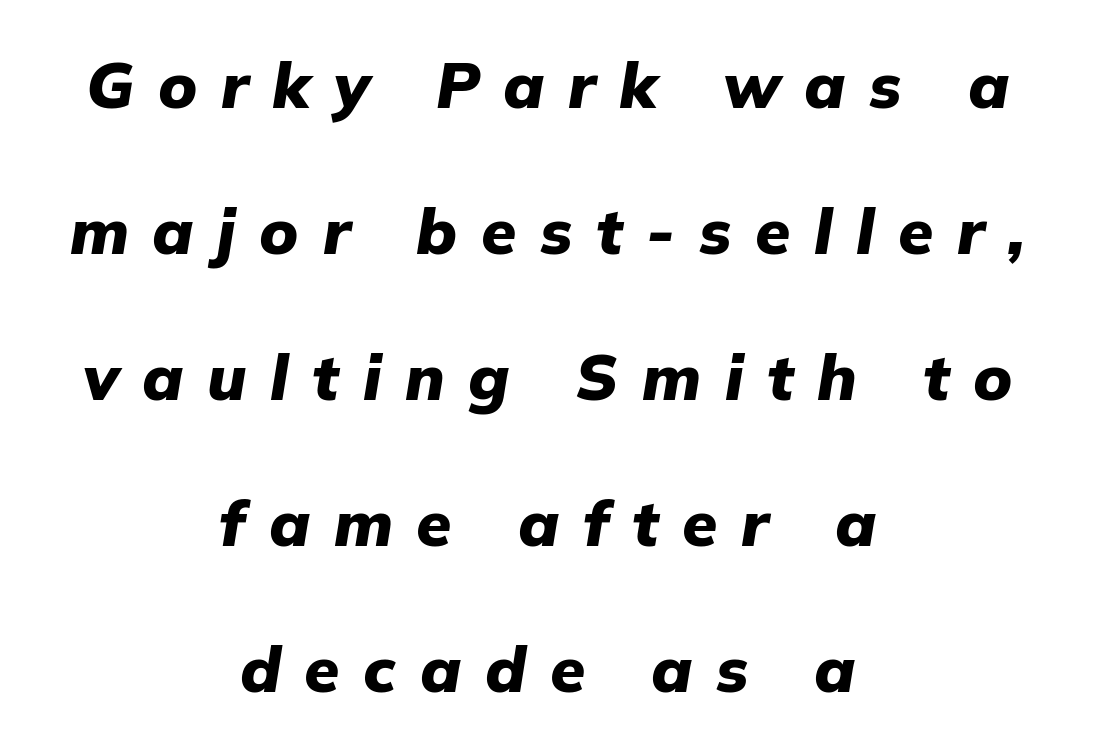
The image shows 64 px heavy type, italic (leaning right); set centered, loose line spacing (2.28x), unusually wide letter spacing (+0.37 em), not underlined; low stroke contrast and a medium x-height.
